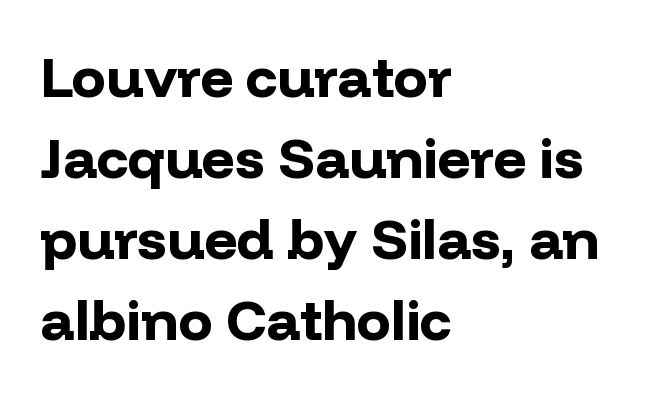
{"serif": "no", "italic": "no", "bold": "yes", "weight": "bold", "width": "normal", "stroke_contrast": "low", "x_height": "medium", "monospaced": "no", "underline": "no", "align": "left", "line_spacing": "normal", "line_spacing_ratio": 1.42, "letter_spacing": "normal", "letter_spacing_em": 0.0, "glyph_px": 57}
